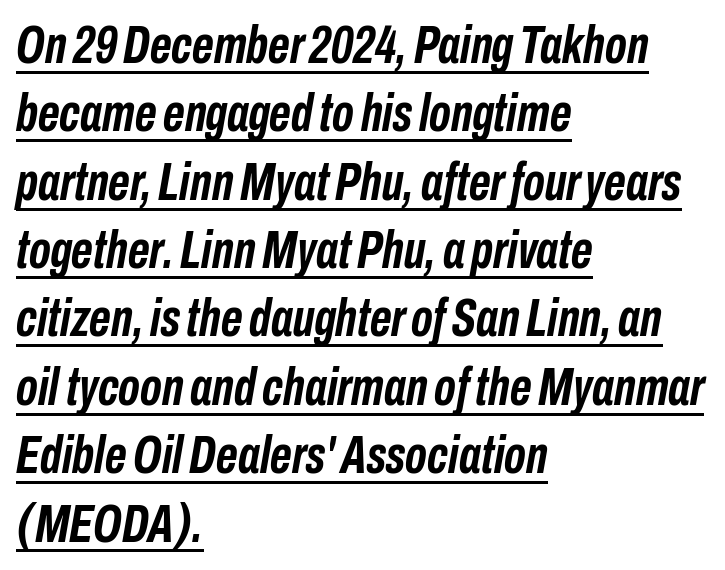
If you measured baseline to baseline, you'd find a middling distance. You could not count columns in this text — the font is proportionally spaced. The passage shown leans; its letterforms are oblique. Beneath each row of characters lies a ruled line. Does the weight exceed regular? Yes, all the way to bold.
